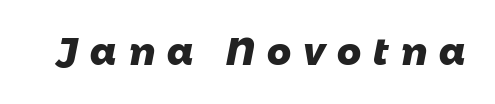
Q: Is the text bold? A: Yes.
Q: Is the typeface a serif or a sans-serif typeface? A: Sans-serif.
Q: Is the text underlined? A: No.
Q: Is the spacing between letters normal or unusually wide? A: Unusually wide.
Q: Width (condensed, normal, or wide)? A: Normal.
Q: Stroke contrast? A: Low.
Q: x-height? A: Medium.
Q: Monospaced? A: No.
